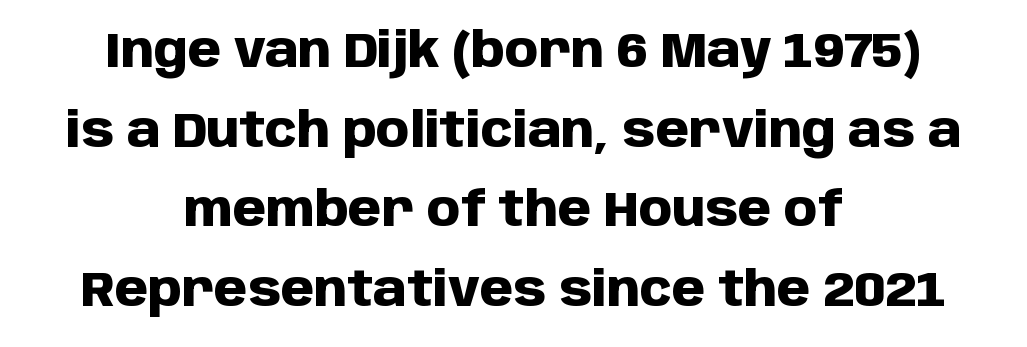
{"serif": "no", "italic": "no", "bold": "yes", "weight": "heavy", "width": "normal", "stroke_contrast": "low", "x_height": "large", "monospaced": "no", "underline": "no", "align": "center", "line_spacing": "normal", "line_spacing_ratio": 1.66, "letter_spacing": "normal", "letter_spacing_em": 0.0, "glyph_px": 48}
